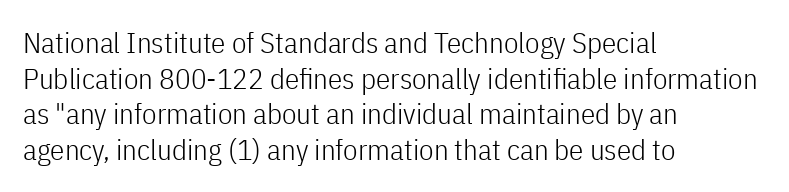
This sample uses an upright cut, with every glyph sitting square on the baseline. Character widths vary here, with narrow letters taking less room than wide ones. Serifs: no, the terminals of the letterforms are clean. Glance below the letters and you will spot only blank space.
